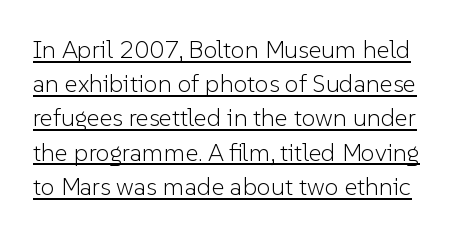
Characters follow at the spacing the type designer built in. Letters have the restrained weight of plain body copy at most. Regarding leading, the lines here are spaced in the standard way. Has an underline been added? It has.
